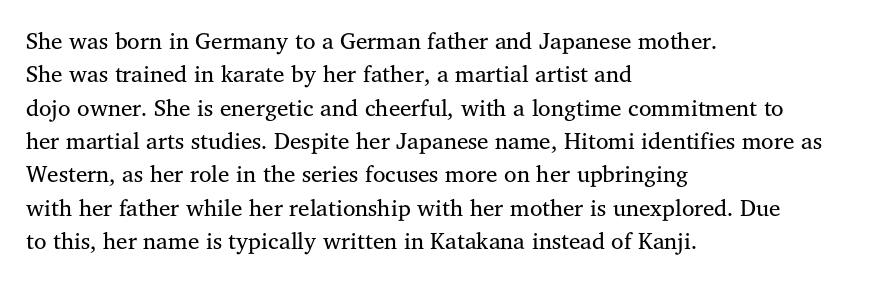
The image shows 23 px text type, upright; set left-aligned, normal line spacing (1.45x), normal letter spacing, not underlined.
